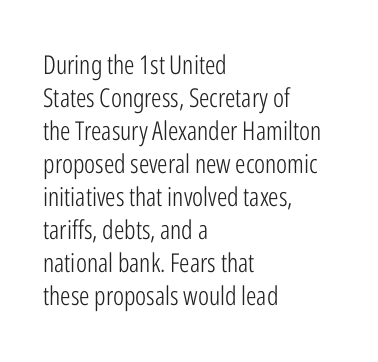
{"italic": "no", "bold": "no", "underline": "no", "align": "left", "line_spacing": "normal", "line_spacing_ratio": 1.27, "letter_spacing": "normal", "letter_spacing_em": 0.0, "glyph_px": 26}
